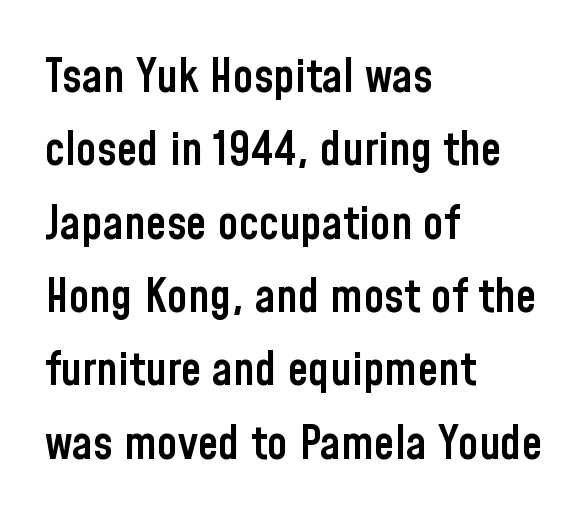
{"serif": "no", "italic": "no", "bold": "semi", "weight": "semibold", "width": "condensed", "stroke_contrast": "low", "x_height": "medium", "monospaced": "no", "underline": "no", "align": "left", "line_spacing": "normal", "line_spacing_ratio": 1.56, "letter_spacing": "normal", "letter_spacing_em": 0.0, "glyph_px": 47}
